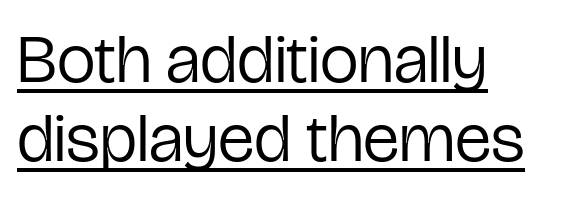
Q: Is the text bold? A: No.
Q: Is the text italic (slanted)? A: No, it is upright.
Q: Is the typeface a serif or a sans-serif typeface? A: Sans-serif.
Q: Is the text underlined? A: Yes.
Q: How is the paragraph aligned? A: Left-aligned.
Q: Is the spacing between letters normal or unusually wide? A: Normal.
Q: Is the spacing between lines tight, normal or loose? A: Tight.
Q: Width (condensed, normal, or wide)? A: Condensed.
Q: Stroke contrast? A: Low.
Q: x-height? A: Medium.
Q: Monospaced? A: No.
